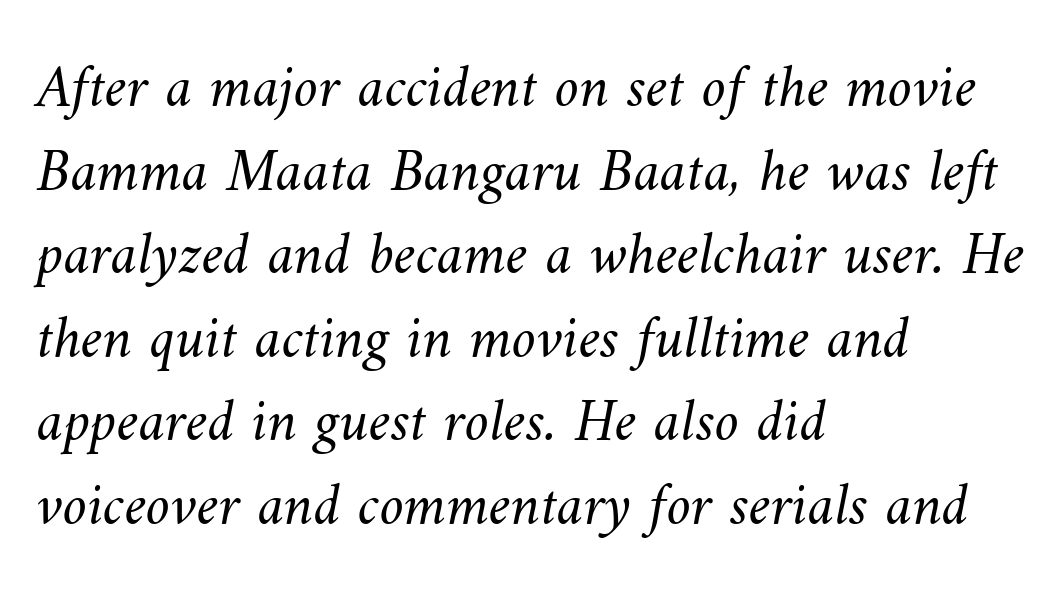
{"bold": "no", "weight": "light", "width": "normal", "stroke_contrast": "medium", "x_height": "small", "monospaced": "no", "underline": "no", "align": "left", "line_spacing": "normal", "line_spacing_ratio": 1.37, "letter_spacing": "normal", "letter_spacing_em": 0.0, "glyph_px": 61}
